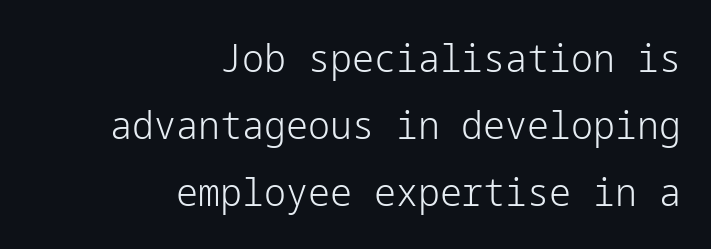
Q: Is the text bold? A: No.
Q: Is the text italic (slanted)? A: No, it is upright.
Q: Is the typeface a serif or a sans-serif typeface? A: Sans-serif.
Q: Is the text underlined? A: No.
Q: How is the paragraph aligned? A: Right-aligned.
Q: Is the spacing between letters normal or unusually wide? A: Normal.
Q: Width (condensed, normal, or wide)? A: Normal.
Q: Stroke contrast? A: Low.
Q: x-height? A: Medium.
